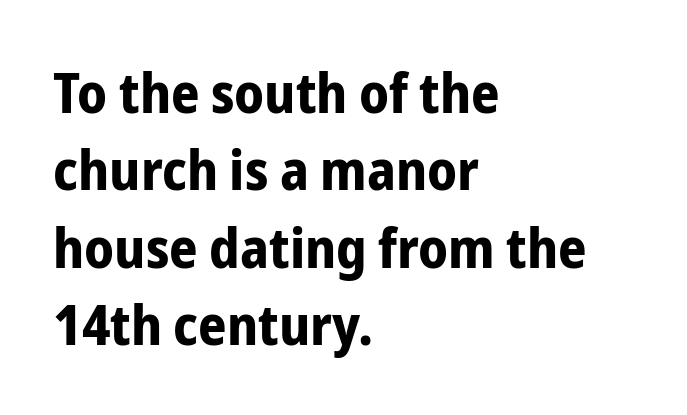
Q: Is the text bold? A: Yes.
Q: Is the text italic (slanted)? A: No, it is upright.
Q: Is the typeface a serif or a sans-serif typeface? A: Sans-serif.
Q: Is the text underlined? A: No.
Q: How is the paragraph aligned? A: Left-aligned.
Q: Is the spacing between letters normal or unusually wide? A: Normal.
Q: Is the spacing between lines tight, normal or loose? A: Normal.
Q: Width (condensed, normal, or wide)? A: Condensed.
Q: Stroke contrast? A: Low.
Q: x-height? A: Medium.
Q: Monospaced? A: No.
